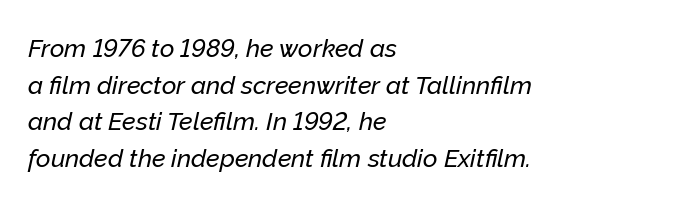
The whole block is typeset with a tilt. Does extra space separate the letters? No, they use regular spacing. Visually the block forms a straight wall on the left and a jagged coastline on the right. How would I describe the line gaps? Plain and ordinary.
